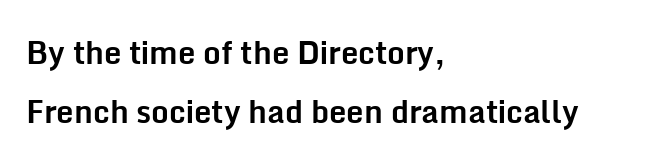
Q: Is the text bold? A: Yes.
Q: Is the text italic (slanted)? A: No, it is upright.
Q: Is the typeface a serif or a sans-serif typeface? A: Sans-serif.
Q: Is the text underlined? A: No.
Q: How is the paragraph aligned? A: Left-aligned.
Q: Is the spacing between letters normal or unusually wide? A: Normal.
Q: Is the spacing between lines tight, normal or loose? A: Loose.
Q: Width (condensed, normal, or wide)? A: Normal.
Q: Stroke contrast? A: Low.
Q: x-height? A: Medium.
Q: Monospaced? A: No.
